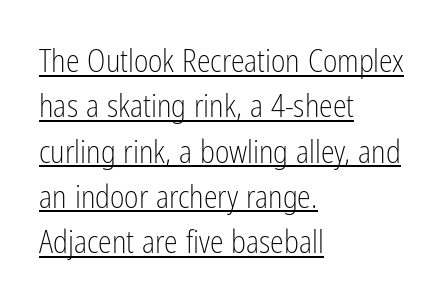
{"serif": "no", "italic": "no", "bold": "no", "weight": "light", "width": "condensed", "stroke_contrast": "low", "x_height": "medium", "monospaced": "no", "underline": "yes", "align": "left", "line_spacing": "normal", "line_spacing_ratio": 1.46, "letter_spacing": "normal", "letter_spacing_em": 0.0, "glyph_px": 31}
